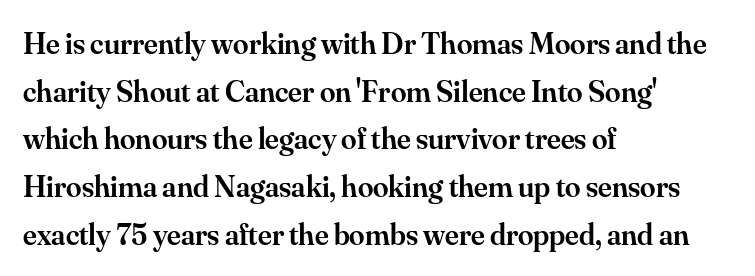
Between one letter and the next there's only the usual sliver of space. These lines were composed using upright roman letters. Is this a fixed-width face? No — the glyphs have proportional, varying widths. Leading matches the norm, producing a regular column. Visually the block forms a straight wall on the left and a jagged coastline on the right. Little horizontal feet cap the strokes, marking this as serif type.
